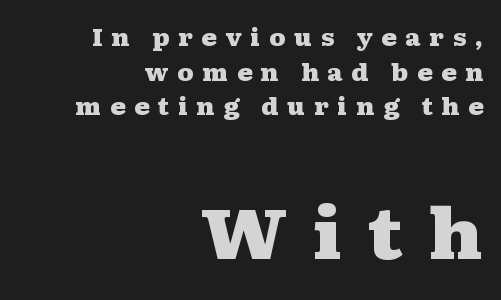
Q: Is the text bold? A: Yes.
Q: Is the text italic (slanted)? A: No, it is upright.
Q: Is the typeface a serif or a sans-serif typeface? A: Serif.
Q: Is the text underlined? A: No.
Q: How is the paragraph aligned? A: Right-aligned.
Q: Is the spacing between letters normal or unusually wide? A: Unusually wide.
Q: Is the spacing between lines tight, normal or loose? A: Normal.
Q: Which block of text is set in a larger size, the first (top) or the second (bottom)? A: The second (bottom) one.
Q: Width (condensed, normal, or wide)? A: Wide.
Q: Stroke contrast? A: Medium.
Q: x-height? A: Medium.
Q: Monospaced? A: No.
